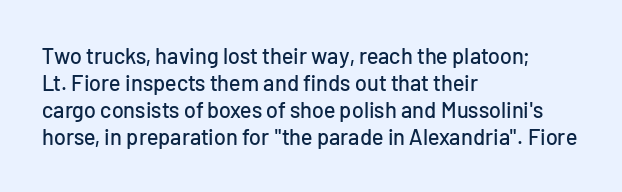
Q: Is the text italic (slanted)? A: No, it is upright.
Q: Is the text underlined? A: No.
Q: How is the paragraph aligned? A: Left-aligned.
Q: Is the spacing between letters normal or unusually wide? A: Normal.
